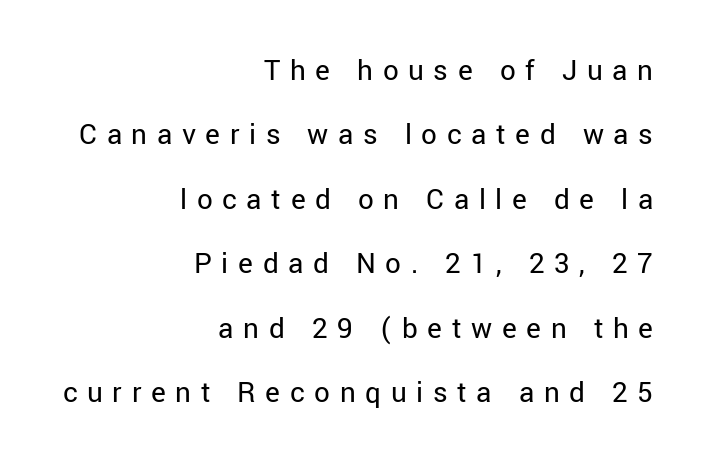
Q: Is the text bold? A: No.
Q: Is the text italic (slanted)? A: No, it is upright.
Q: Is the typeface a serif or a sans-serif typeface? A: Sans-serif.
Q: Is the text underlined? A: No.
Q: How is the paragraph aligned? A: Right-aligned.
Q: Is the spacing between letters normal or unusually wide? A: Unusually wide.
Q: Is the spacing between lines tight, normal or loose? A: Loose.
Q: Width (condensed, normal, or wide)? A: Normal.
Q: Stroke contrast? A: Low.
Q: x-height? A: Medium.
Q: Monospaced? A: No.
